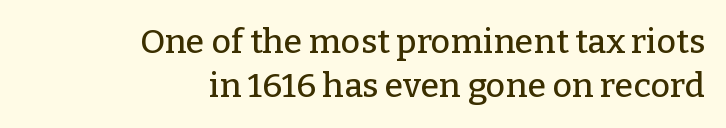
{"serif": "yes", "italic": "no", "width": "normal", "stroke_contrast": "low", "x_height": "medium", "monospaced": "no", "underline": "no", "align": "right", "line_spacing": "normal", "line_spacing_ratio": 1.28, "letter_spacing": "normal", "letter_spacing_em": 0.0, "glyph_px": 34}
